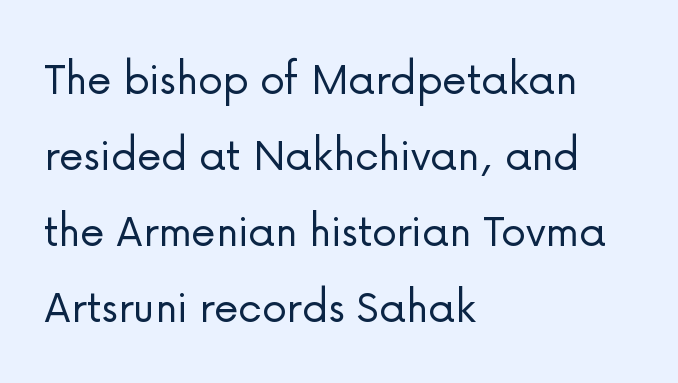
Character widths vary here, with narrow letters taking less room than wide ones. The type is set solid horizontally, with unmodified tracking. Tall strokes in this sample are plumb rather than angled. Each row of text sits above clean, open space. Examine the stroke ends and you'll find no serifs. Typeset ragged right — the left edge is the straight one.
